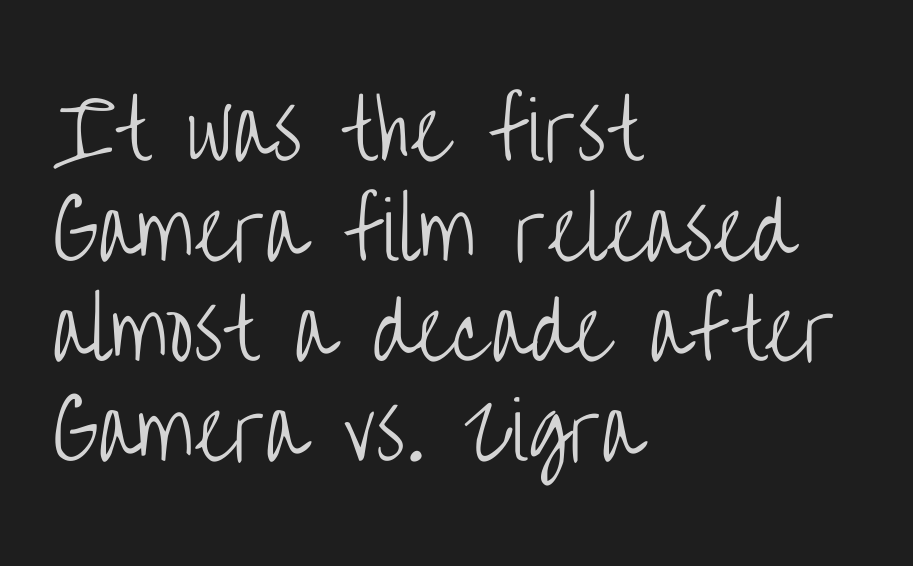
{"serif": "no", "italic": "no", "bold": "no", "weight": "light", "width": "condensed", "stroke_contrast": "low", "x_height": "large", "monospaced": "no", "underline": "no", "align": "left", "line_spacing": "normal", "line_spacing_ratio": 1.28, "letter_spacing": "normal", "letter_spacing_em": 0.0, "glyph_px": 78}
